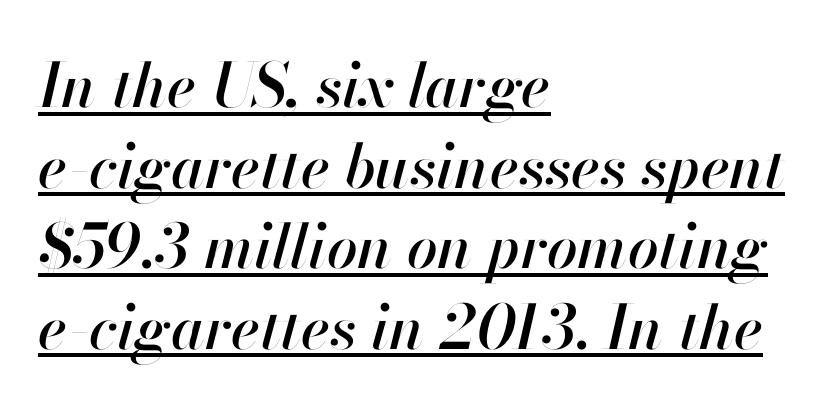
The image shows 61 px text type, italic (leaning right); set left-aligned, normal line spacing (1.32x), normal letter spacing, underlined; high stroke contrast and a small x-height.
